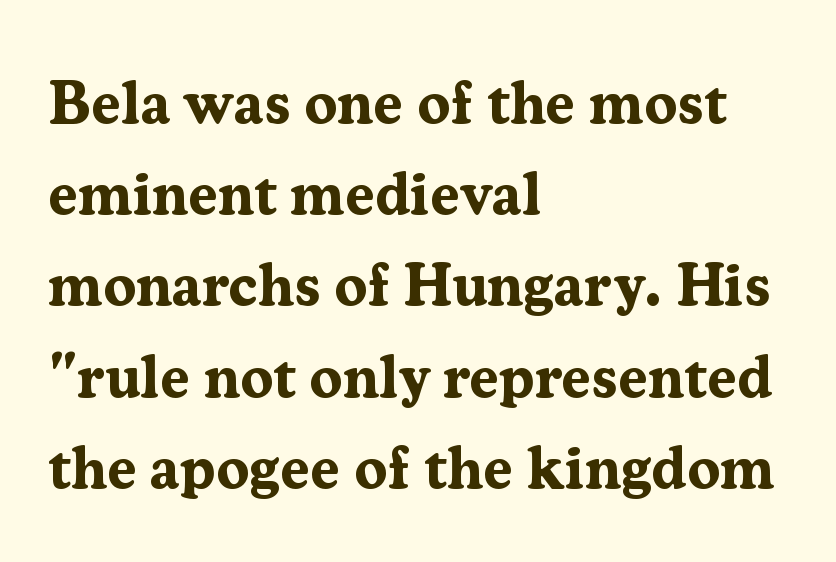
{"serif": "yes", "italic": "no", "bold": "yes", "weight": "bold", "width": "normal", "stroke_contrast": "medium", "x_height": "medium", "monospaced": "no", "underline": "no", "align": "left", "line_spacing": "normal", "line_spacing_ratio": 1.52, "letter_spacing": "normal", "letter_spacing_em": 0.0, "glyph_px": 60}
